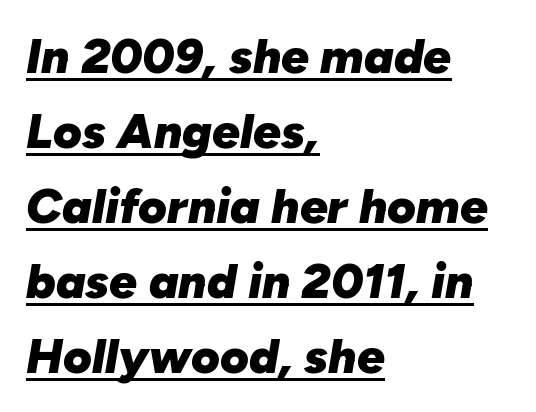
This sample keeps an unexceptional amount of space between lines. The letters advance in unequal steps, a hallmark of proportional type. The specimen reads as italic at a glance. Notice how a bar underscores the lettering throughout.
